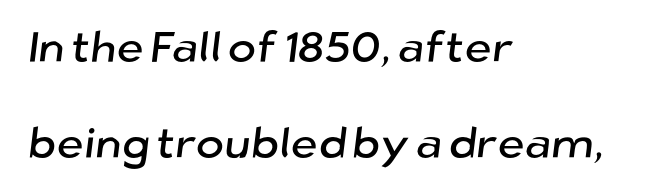
The typesetter chose a ragged-right arrangement here. Whoever set this chose breathing room over compactness in the vertical rhythm. Nobody drew a line under any word here. The passage shown is typeset with a sans-serif family. This rendering leaves character spacing at its baseline value.
